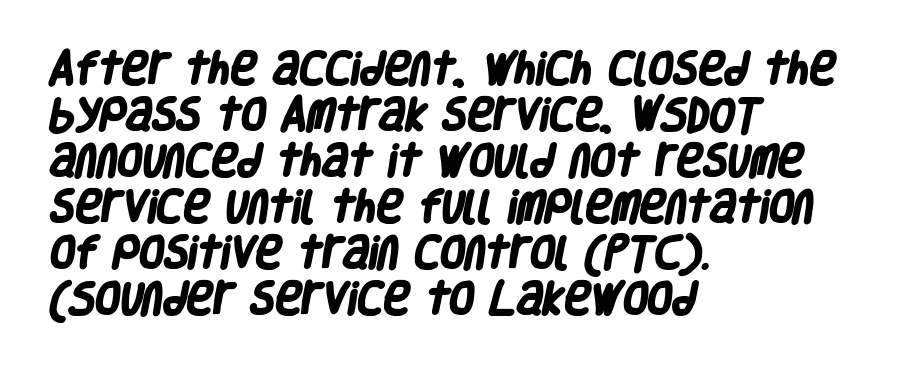
{"serif": "no", "bold": "yes", "weight": "heavy", "width": "condensed", "stroke_contrast": "low", "x_height": "large", "monospaced": "no", "underline": "no", "align": "left", "line_spacing": "normal", "line_spacing_ratio": 1.28, "letter_spacing": "normal", "letter_spacing_em": 0.0, "glyph_px": 36}
